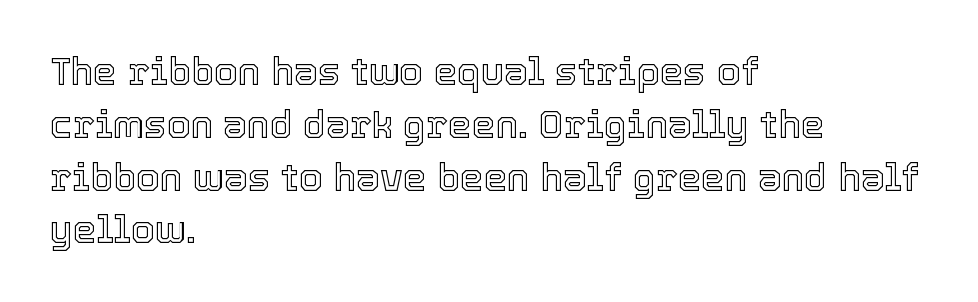
{"italic": "no", "width": "normal", "x_height": "medium", "monospaced": "no", "underline": "no", "align": "left", "line_spacing": "normal", "line_spacing_ratio": 1.39, "letter_spacing": "normal", "letter_spacing_em": 0.0, "glyph_px": 38}
